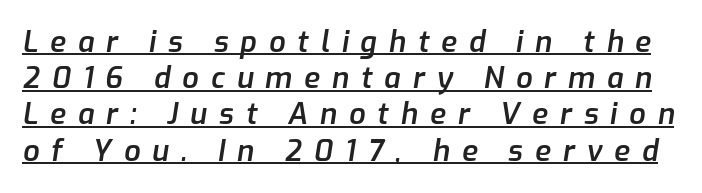
{"italic": "yes", "lean": "right", "slant_degrees": 9, "bold": "semi", "weight": "semibold", "width": "normal", "stroke_contrast": "low", "x_height": "medium", "monospaced": "no", "underline": "yes", "line_spacing": "normal", "line_spacing_ratio": 1.25, "letter_spacing": "wide", "letter_spacing_em": 0.41, "glyph_px": 29}
